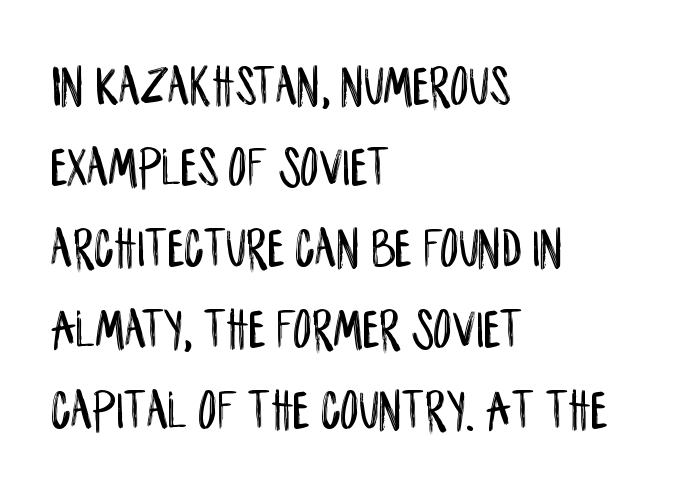
{"serif": "no", "italic": "no", "width": "condensed", "stroke_contrast": "low", "x_height": "large", "monospaced": "no", "underline": "no", "align": "left", "line_spacing": "normal", "line_spacing_ratio": 1.42, "letter_spacing": "normal", "letter_spacing_em": 0.0, "glyph_px": 57}
